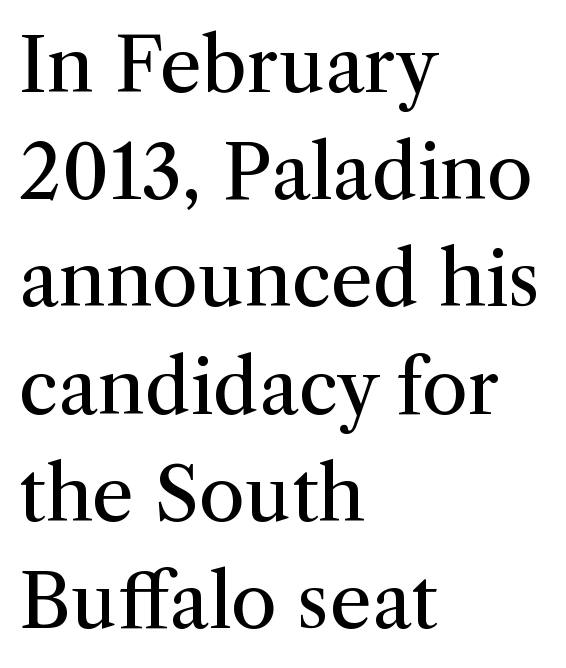
The image shows 75 px regular-weight serif type, upright; set left-aligned, normal line spacing (1.43x), normal letter spacing, not underlined; medium stroke contrast and a medium x-height.
